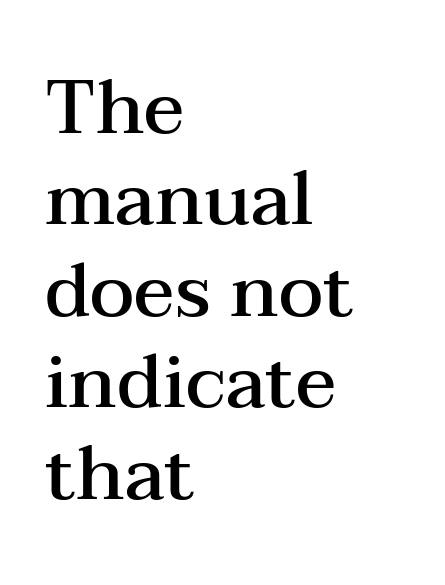
The image shows 75 px semibold, wide serif type, upright; set left-aligned, line spacing 1.22x, normal letter spacing, not underlined; medium stroke contrast and a medium x-height.
